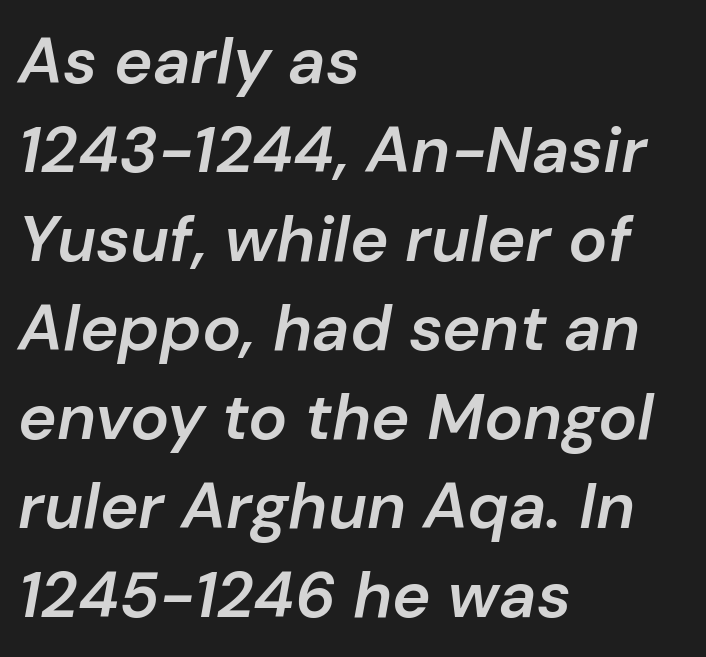
The image shows 65 px semibold type, italic (leaning right); set left-aligned, normal line spacing (1.37x), normal letter spacing, not underlined; low stroke contrast and a medium x-height.
